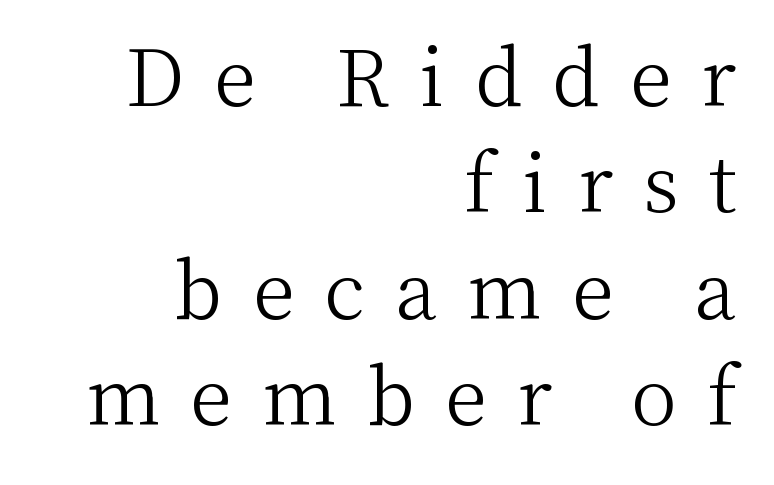
Q: Is the text bold? A: No.
Q: Is the text italic (slanted)? A: No, it is upright.
Q: Is the typeface a serif or a sans-serif typeface? A: Serif.
Q: Is the text underlined? A: No.
Q: How is the paragraph aligned? A: Right-aligned.
Q: Is the spacing between letters normal or unusually wide? A: Unusually wide.
Q: Is the spacing between lines tight, normal or loose? A: Normal.
Q: Width (condensed, normal, or wide)? A: Normal.
Q: Stroke contrast? A: Medium.
Q: x-height? A: Medium.
Q: Monospaced? A: No.
